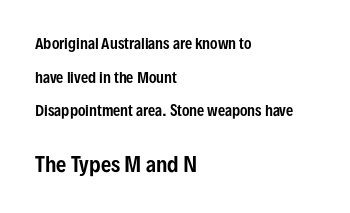
The image shows 20 px text type, upright; set left-aligned, loose line spacing (2.41x), normal letter spacing, not underlined; the second (bottom) block is 1.43x larger.
